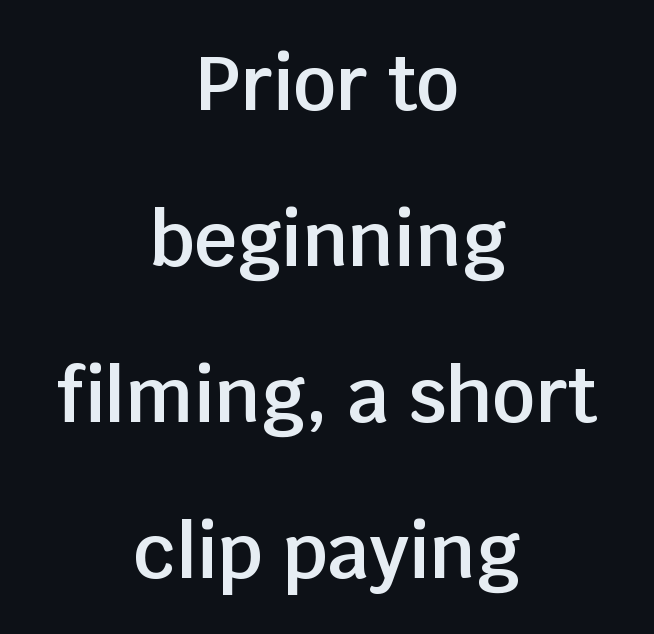
{"serif": "no", "italic": "no", "bold": "semi", "weight": "semibold", "width": "normal", "stroke_contrast": "low", "x_height": "large", "monospaced": "no", "underline": "no", "align": "center", "line_spacing": "loose", "line_spacing_ratio": 2.08, "letter_spacing": "normal", "letter_spacing_em": 0.0, "glyph_px": 75}
